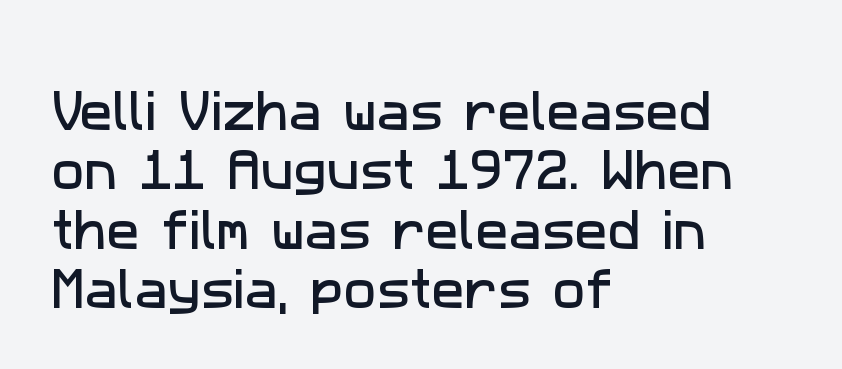
Examine the stroke ends and you'll find no serifs. The lines in this sample share a left origin and differ only in where they stop. These lines are rendered in a variable-pitch font. Glance below the letters and you will spot only blank space. Characters follow at the spacing the type designer built in. Does the leading feel generous? No, just average.
